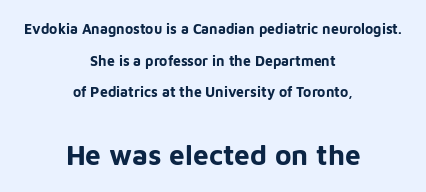
{"serif": "no", "italic": "no", "bold": "yes", "weight": "bold", "width": "normal", "stroke_contrast": "low", "x_height": "medium", "monospaced": "no", "underline": "no", "align": "center", "line_spacing": "loose", "line_spacing_ratio": 2.26, "letter_spacing": "normal", "letter_spacing_em": 0.0, "larger_block": "second", "size_ratio": 2.0, "glyph_px": 28}
